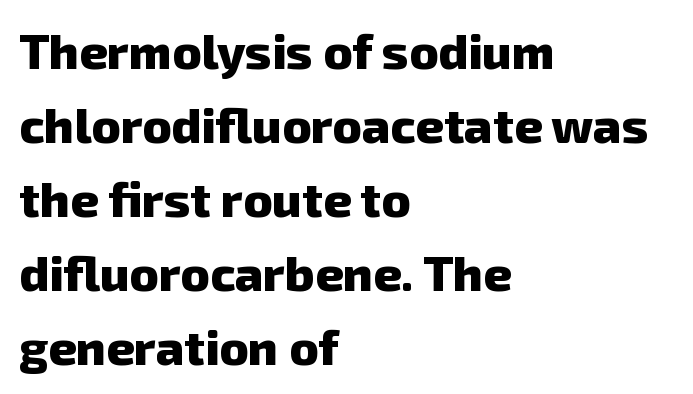
Q: Is the text bold? A: Yes.
Q: Is the typeface a serif or a sans-serif typeface? A: Sans-serif.
Q: Is the text underlined? A: No.
Q: How is the paragraph aligned? A: Left-aligned.
Q: Is the spacing between letters normal or unusually wide? A: Normal.
Q: Is the spacing between lines tight, normal or loose? A: Normal.
Q: Width (condensed, normal, or wide)? A: Normal.
Q: Stroke contrast? A: Low.
Q: x-height? A: Medium.
Q: Monospaced? A: No.
